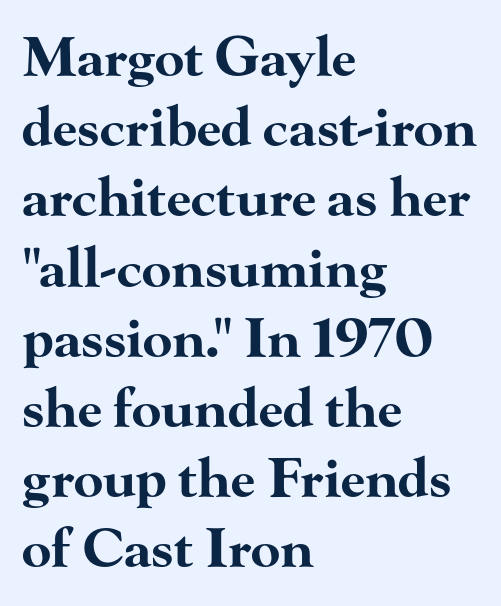
The image shows 54 px bold, wide serif type, upright; set left-aligned, normal line spacing (1.3x), normal letter spacing, not underlined; high stroke contrast and a small x-height.
